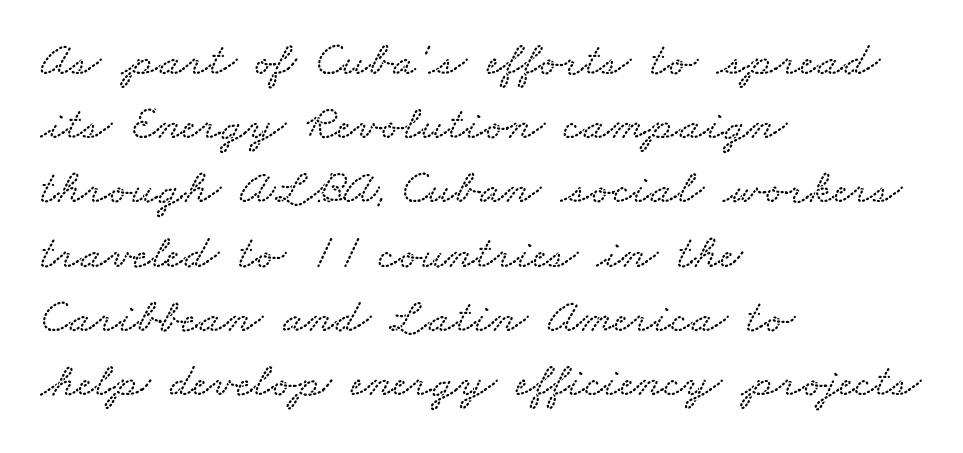
Q: Is the text underlined? A: No.
Q: How is the paragraph aligned? A: Left-aligned.
Q: Is the spacing between letters normal or unusually wide? A: Normal.
Q: Is the spacing between lines tight, normal or loose? A: Normal.
Q: Width (condensed, normal, or wide)? A: Wide.
Q: Stroke contrast? A: Low.
Q: x-height? A: Small.
Q: Monospaced? A: No.
